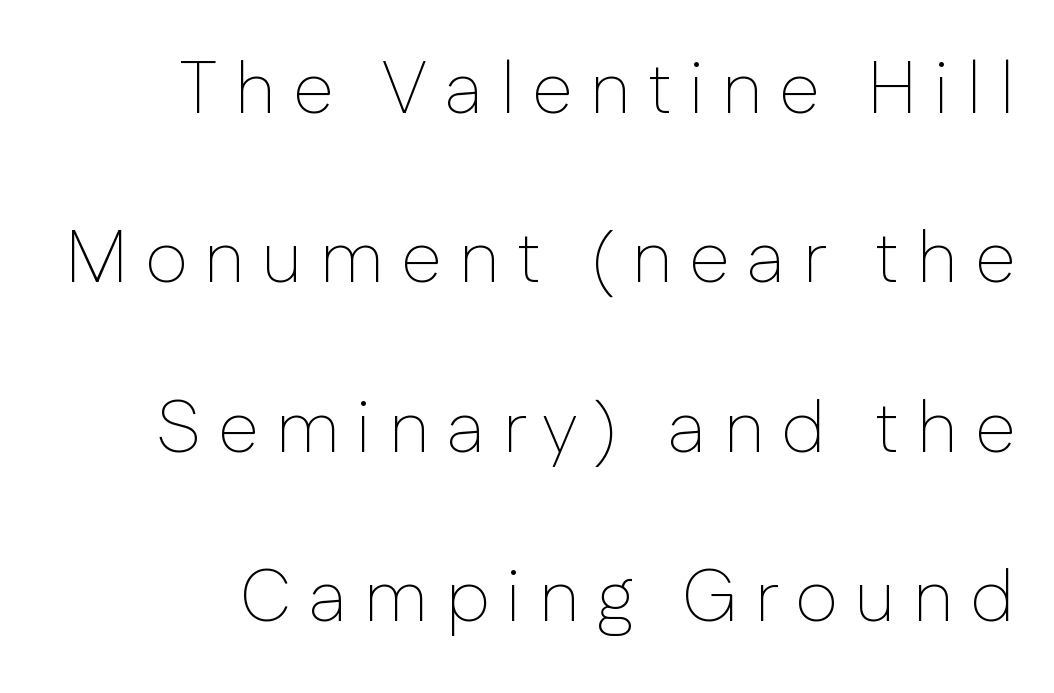
{"serif": "no", "italic": "no", "bold": "no", "weight": "thin", "width": "normal", "stroke_contrast": "low", "x_height": "medium", "monospaced": "no", "underline": "no", "line_spacing": "loose", "line_spacing_ratio": 2.29, "letter_spacing": "wide", "letter_spacing_em": 0.22, "glyph_px": 74}
